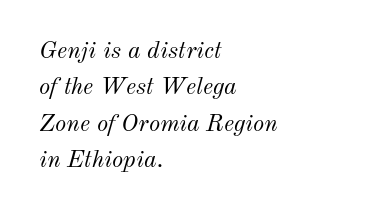
Q: Is the text bold? A: No.
Q: Is the text italic (slanted)? A: Yes, it leans right by about 12 degrees.
Q: Is the text underlined? A: No.
Q: How is the paragraph aligned? A: Left-aligned.
Q: Is the spacing between letters normal or unusually wide? A: Normal.
Q: Is the spacing between lines tight, normal or loose? A: Normal.
